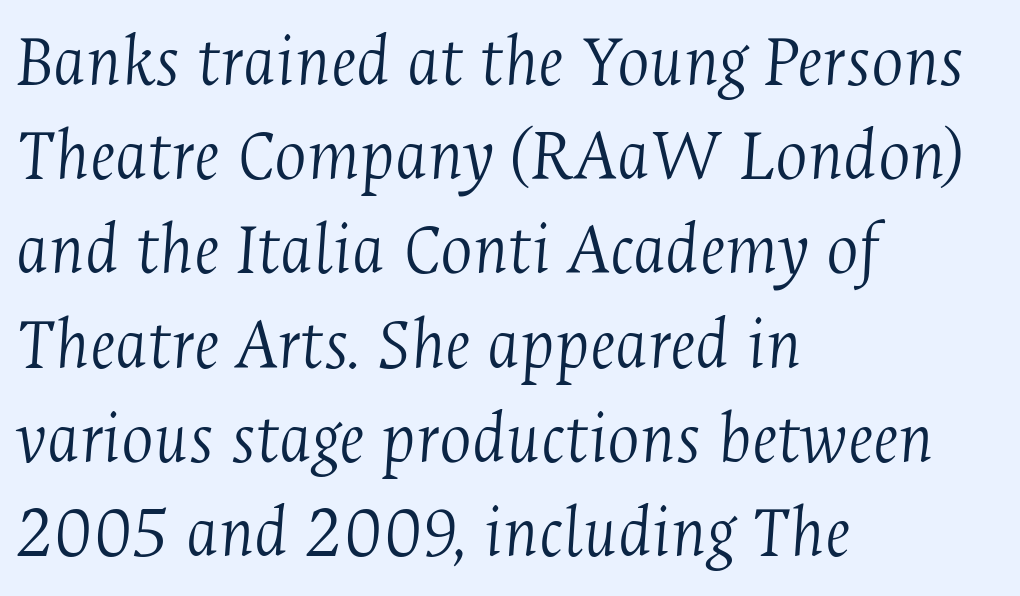
{"serif": "yes", "italic": "yes", "lean": "right", "slant_degrees": 4, "bold": "no", "weight": "light", "width": "condensed", "stroke_contrast": "medium", "x_height": "medium", "monospaced": "no", "underline": "no", "align": "left", "line_spacing_ratio": 1.24, "letter_spacing": "normal", "letter_spacing_em": 0.0, "glyph_px": 76}
